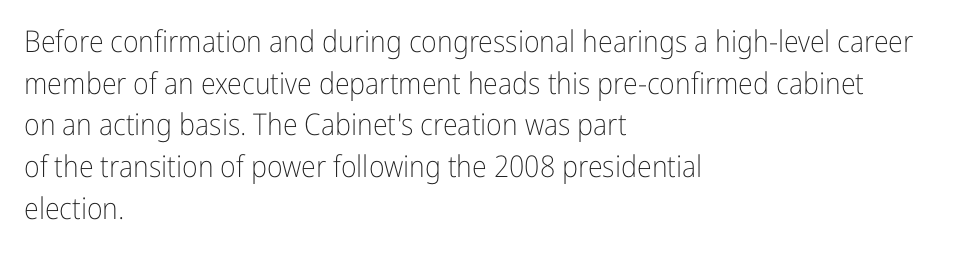
Q: Is the text bold? A: No.
Q: Is the text italic (slanted)? A: No, it is upright.
Q: Is the typeface a serif or a sans-serif typeface? A: Sans-serif.
Q: Is the text underlined? A: No.
Q: How is the paragraph aligned? A: Left-aligned.
Q: Is the spacing between letters normal or unusually wide? A: Normal.
Q: Is the spacing between lines tight, normal or loose? A: Normal.
Q: Width (condensed, normal, or wide)? A: Condensed.
Q: Stroke contrast? A: Low.
Q: x-height? A: Medium.
Q: Monospaced? A: No.
